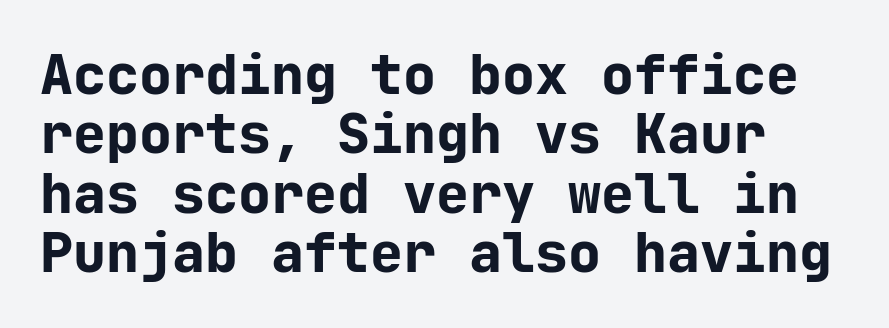
Compared with typical body copy, the letter spacing here is the same. Look at the bottom of the vertical strokes: they stop flat, with no serifs. What's the leading like? Squeezed, with rows nearly overlapping. The words here are not underlined. Monospaced: the letters line up in strict vertical columns. The lettering holds an erect, upright posture throughout.
